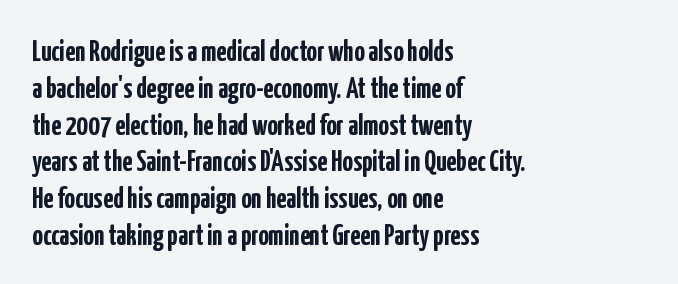
{"serif": "no", "italic": "no", "bold": "yes", "weight": "semibold", "width": "condensed", "stroke_contrast": "low", "x_height": "medium", "monospaced": "no", "underline": "no", "align": "left", "line_spacing": "normal", "line_spacing_ratio": 1.27, "letter_spacing": "normal", "letter_spacing_em": 0.0, "glyph_px": 29}
